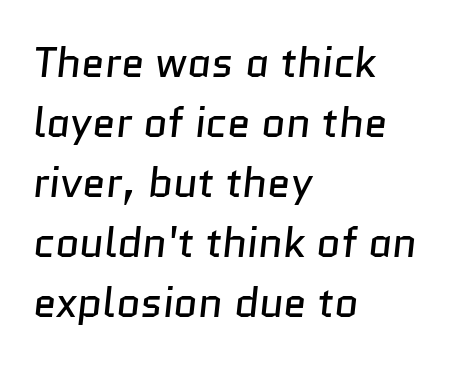
The image shows 42 px regular-weight sans-serif type; set left-aligned, normal line spacing (1.43x), normal letter spacing, not underlined; low stroke contrast and a medium x-height.
